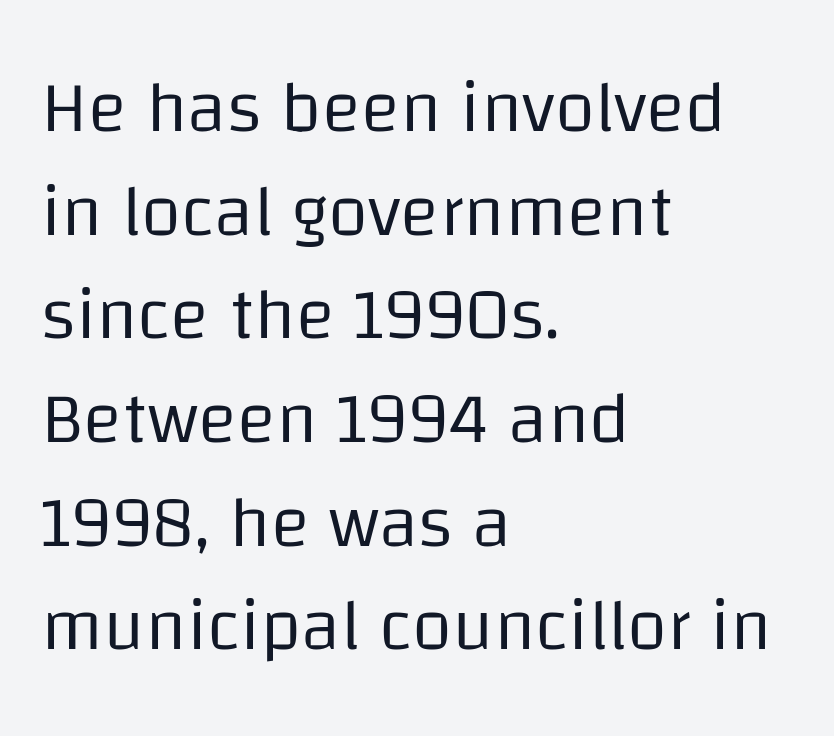
The image shows 73 px regular-weight sans-serif type, upright; set left-aligned, normal line spacing (1.42x), normal letter spacing, not underlined; low stroke contrast and a large x-height.
